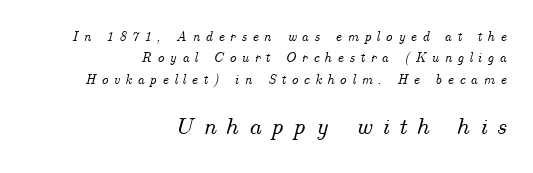
Q: Is the text italic (slanted)? A: Yes, it leans right by about 14 degrees.
Q: Is the text underlined? A: No.
Q: How is the paragraph aligned? A: Right-aligned.
Q: Is the spacing between letters normal or unusually wide? A: Unusually wide.
Q: Is the spacing between lines tight, normal or loose? A: Normal.
Q: Which block of text is set in a larger size, the first (top) or the second (bottom)? A: The second (bottom) one.
